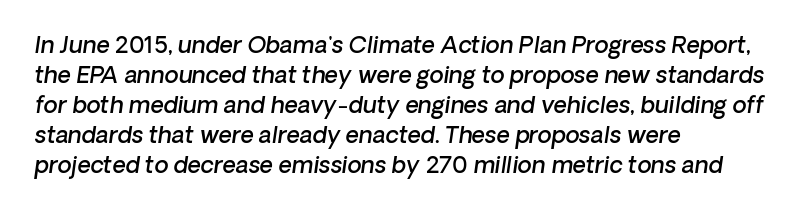
The image shows 23 px text type; set left-aligned, normal line spacing (1.3x), normal letter spacing, not underlined.
